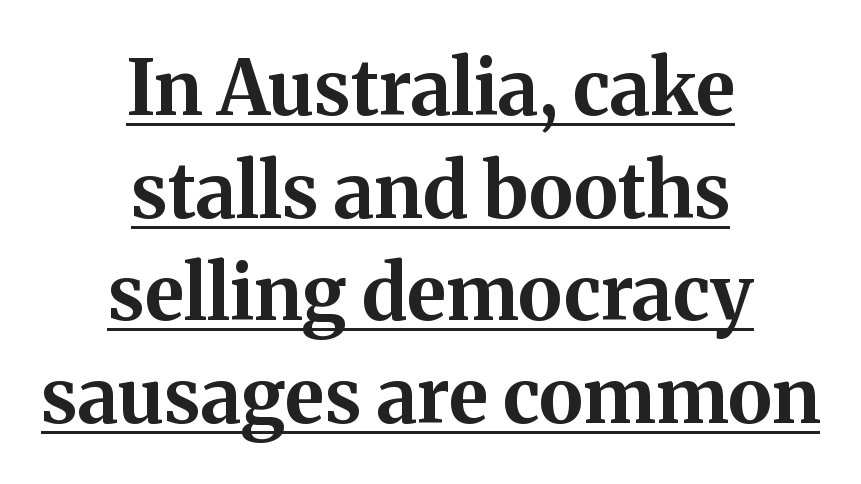
The image shows 76 px bold serif type, upright; set centered, normal line spacing (1.35x), normal letter spacing, underlined; medium stroke contrast and a medium x-height.
